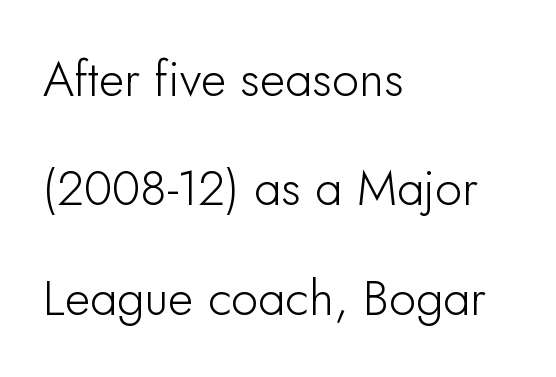
Is there much room between lines? Yes — plenty of vertical air separates them. Every row of glyphs begins at an identical x-position on the left. Varying glyph widths throughout — classic text-font behaviour. No word sits above an underline.
